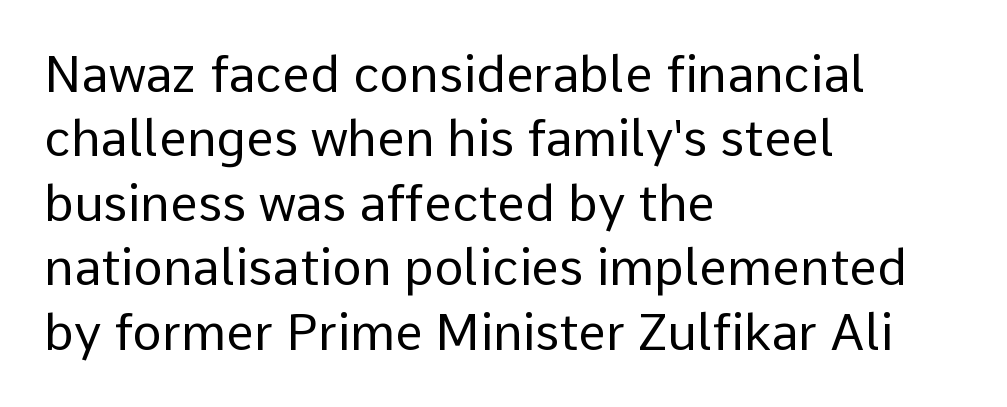
Q: Is the text bold? A: No.
Q: Is the text italic (slanted)? A: No, it is upright.
Q: Is the typeface a serif or a sans-serif typeface? A: Sans-serif.
Q: Is the text underlined? A: No.
Q: How is the paragraph aligned? A: Left-aligned.
Q: Is the spacing between letters normal or unusually wide? A: Normal.
Q: Is the spacing between lines tight, normal or loose? A: Normal.
Q: Width (condensed, normal, or wide)? A: Normal.
Q: Stroke contrast? A: Low.
Q: x-height? A: Medium.
Q: Monospaced? A: No.
